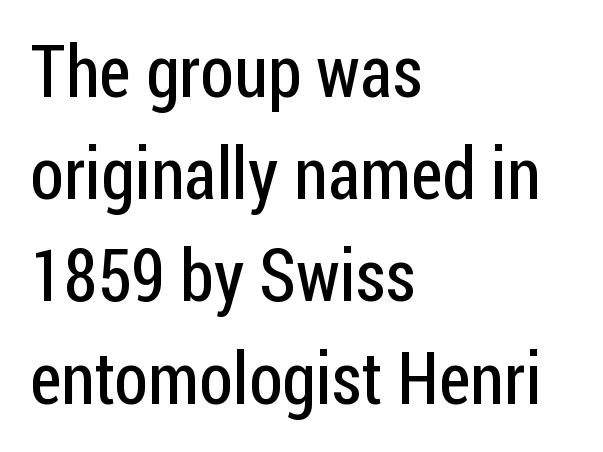
The image shows 72 px regular-weight, condensed sans-serif type, upright; set left-aligned, normal line spacing (1.42x), normal letter spacing, not underlined; low stroke contrast and a medium x-height.
